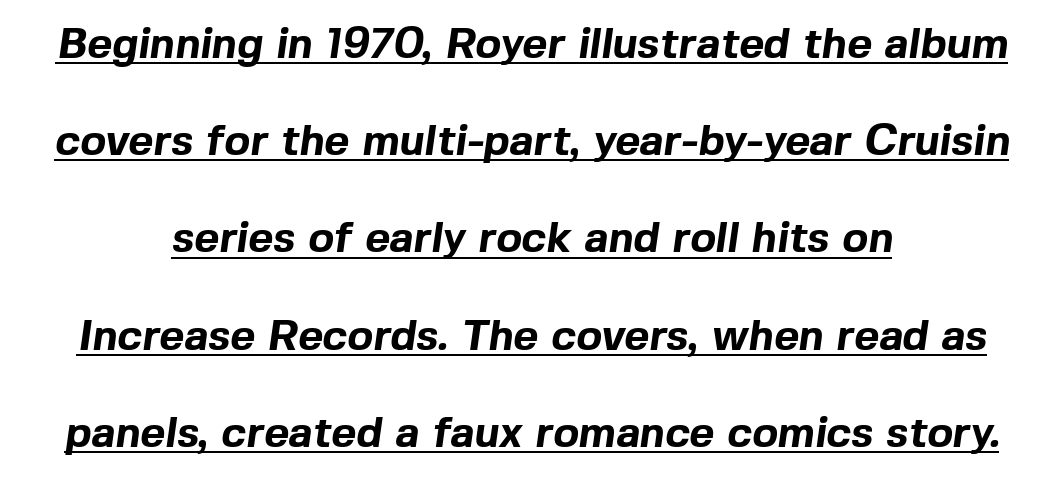
Is the type bold? Yes — the strokes are clearly thick and heavy. The rendered words wear a rule along their underside. This rendering leaves character spacing at its baseline value. Leading: increased. This is sans-serif lettering, the kind often seen on screens and signage. Note the varied advance widths — an 'i' is clearly narrower than an 'm'.
